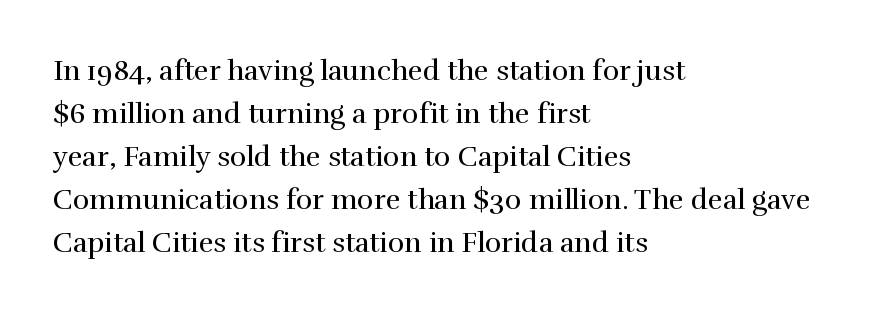
The lines in this sample share a left origin and differ only in where they stop. Does the lettering tilt? It doesn't — this is upright. The line texture is even and compact thanks to regular tracking. The baseline area is clear. Each letter keeps its own natural width here, so spacing adapts to shape.
